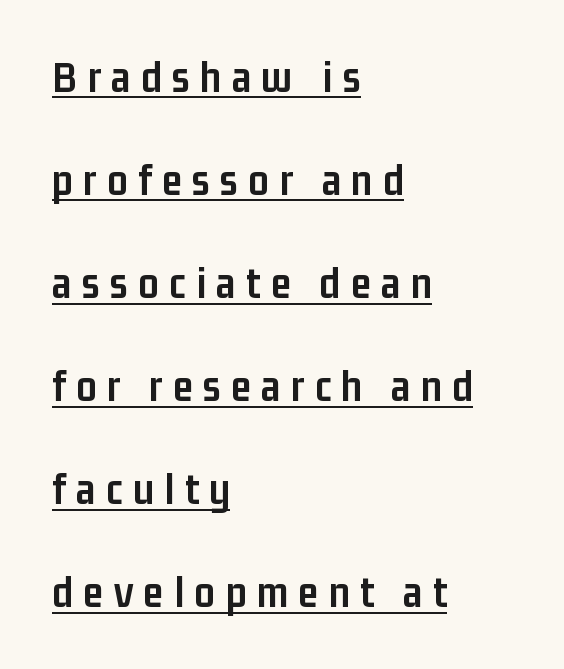
Q: Is the text bold? A: Yes.
Q: Is the text italic (slanted)? A: No, it is upright.
Q: Is the typeface a serif or a sans-serif typeface? A: Sans-serif.
Q: Is the text underlined? A: Yes.
Q: How is the paragraph aligned? A: Left-aligned.
Q: Is the spacing between letters normal or unusually wide? A: Unusually wide.
Q: Is the spacing between lines tight, normal or loose? A: Loose.
Q: Width (condensed, normal, or wide)? A: Condensed.
Q: Stroke contrast? A: Low.
Q: x-height? A: Medium.
Q: Monospaced? A: No.
